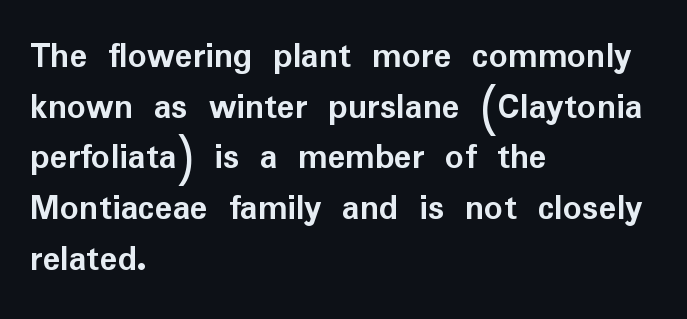
Q: Is the text bold? A: Yes.
Q: Is the text italic (slanted)? A: No, it is upright.
Q: Is the typeface a serif or a sans-serif typeface? A: Sans-serif.
Q: Is the text underlined? A: No.
Q: How is the paragraph aligned? A: Left-aligned.
Q: Is the spacing between letters normal or unusually wide? A: Normal.
Q: Is the spacing between lines tight, normal or loose? A: Normal.
Q: Width (condensed, normal, or wide)? A: Normal.
Q: Stroke contrast? A: Low.
Q: x-height? A: Medium.
Q: Monospaced? A: No.
